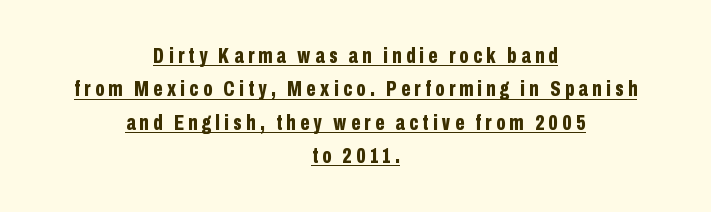
Q: Is the text bold? A: Yes.
Q: Is the text italic (slanted)? A: No, it is upright.
Q: Is the text underlined? A: Yes.
Q: How is the paragraph aligned? A: Centered.
Q: Is the spacing between letters normal or unusually wide? A: Unusually wide.
Q: Is the spacing between lines tight, normal or loose? A: Normal.
